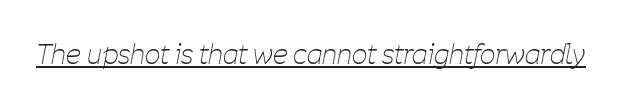
{"italic": "yes", "lean": "right", "slant_degrees": 11, "bold": "no", "underline": "yes", "letter_spacing": "normal", "letter_spacing_em": 0.0, "glyph_px": 27}
